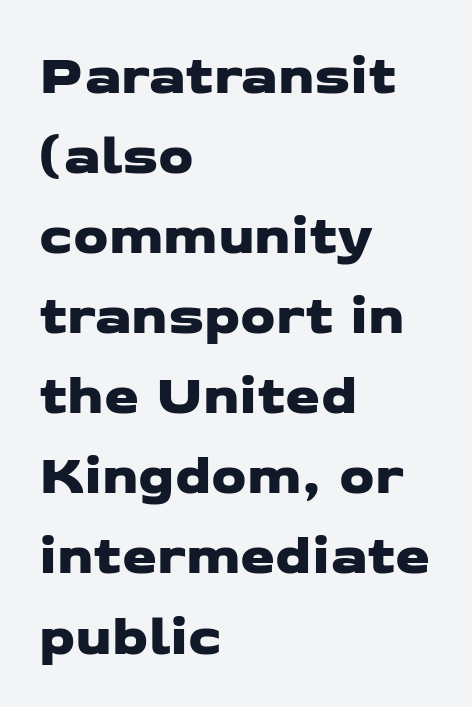
{"serif": "no", "width": "wide", "stroke_contrast": "low", "x_height": "medium", "monospaced": "no", "underline": "no", "align": "left", "line_spacing": "normal", "line_spacing_ratio": 1.43, "letter_spacing": "normal", "letter_spacing_em": 0.0, "glyph_px": 56}
